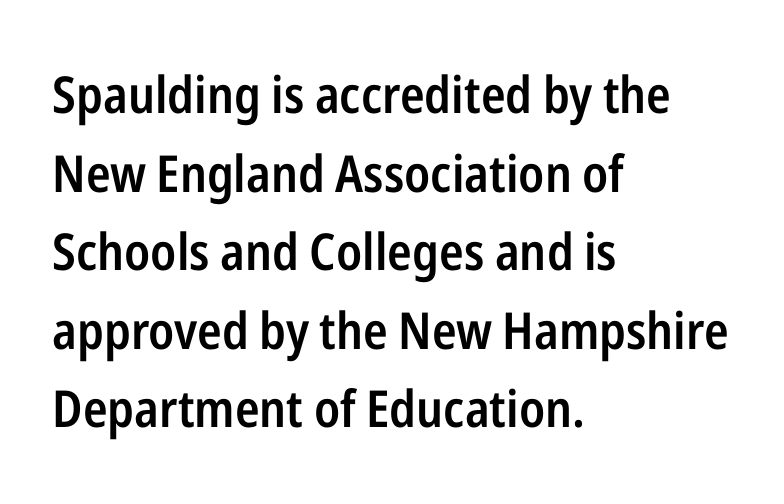
Descenders are the only things crossing below the line. The typesetting leans somewhat heavy: a semibold. Character widths vary here, with narrow letters taking less room than wide ones. Words appear dense and cohesive because spacing is normal. Visually the block forms a straight wall on the left and a jagged coastline on the right. What's the leading like? Ordinary, nothing unusual.
